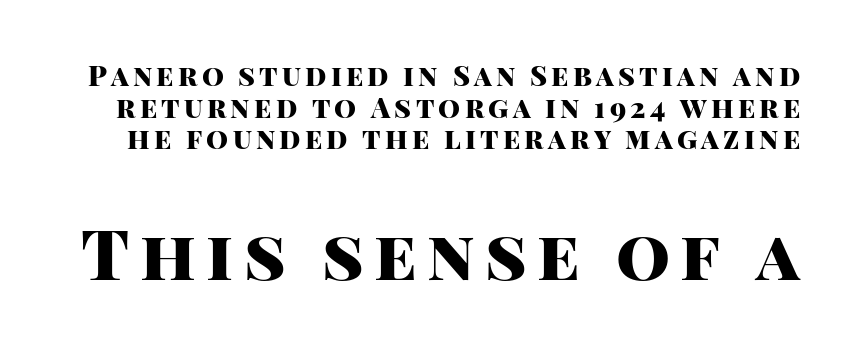
The image shows 69 px heavy sans-serif type, upright; set tight line spacing (1.13x), not underlined; the second (bottom) block is 2.46x larger; high stroke contrast and a large x-height.
